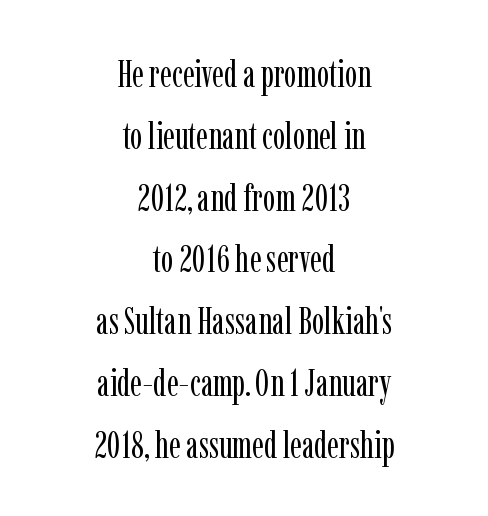
The image shows 37 px regular-weight, condensed serif type, upright; set centered, normal line spacing (1.67x), normal letter spacing, not underlined; low stroke contrast and a medium x-height.
